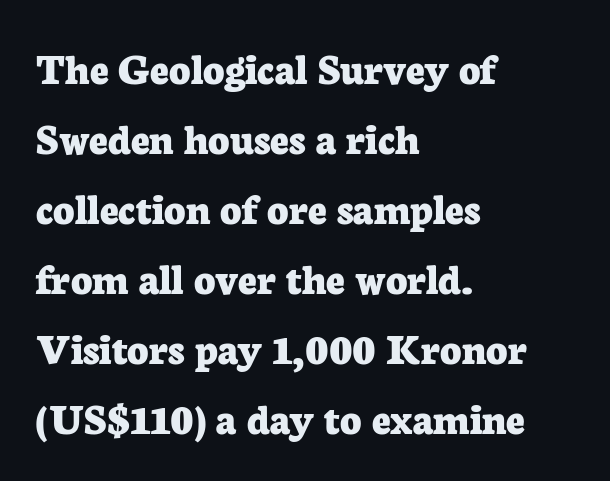
Leftover space on each line is placed entirely after the last word. A typesetter would call this leading conventional body-copy spacing. Upright lettering throughout. Students, note that the glyphs here touch the page at normal intervals. Type without underlining.
